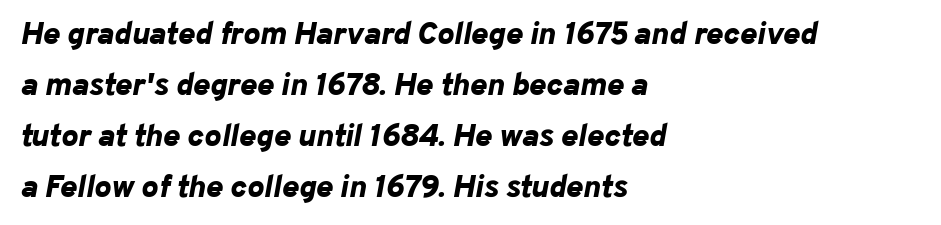
{"italic": "yes", "lean": "right", "slant_degrees": 10, "bold": "yes", "weight": "bold", "width": "normal", "stroke_contrast": "low", "x_height": "medium", "monospaced": "no", "underline": "no", "align": "left", "line_spacing": "normal", "line_spacing_ratio": 1.59, "letter_spacing": "normal", "letter_spacing_em": 0.0, "glyph_px": 32}
